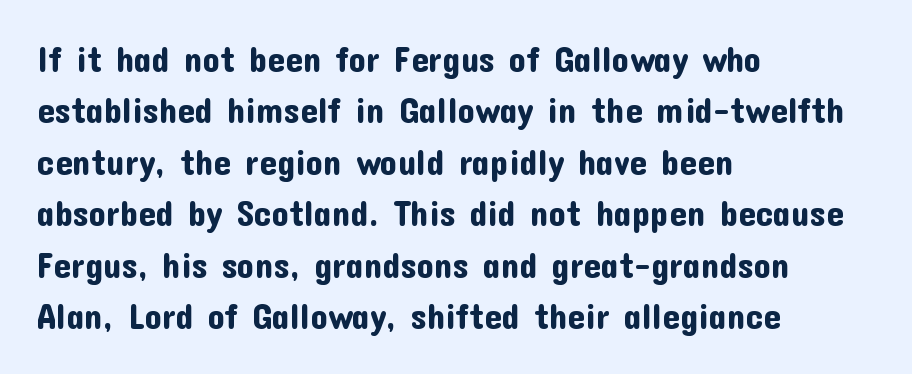
The image shows 35 px sans-serif type, upright; set left-aligned, normal line spacing (1.47x), normal letter spacing, not underlined; low stroke contrast and a medium x-height.
